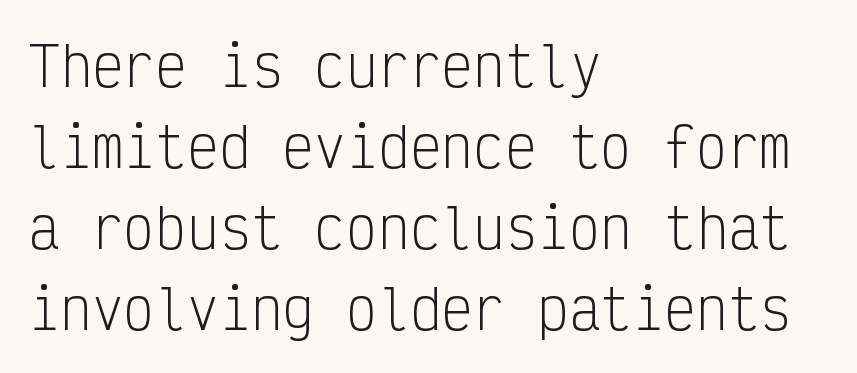
{"serif": "no", "italic": "no", "bold": "no", "weight": "light", "width": "condensed", "stroke_contrast": "low", "x_height": "medium", "monospaced": "yes", "underline": "no", "align": "left", "line_spacing": "normal", "line_spacing_ratio": 1.53, "letter_spacing": "normal", "letter_spacing_em": 0.0, "glyph_px": 53}
